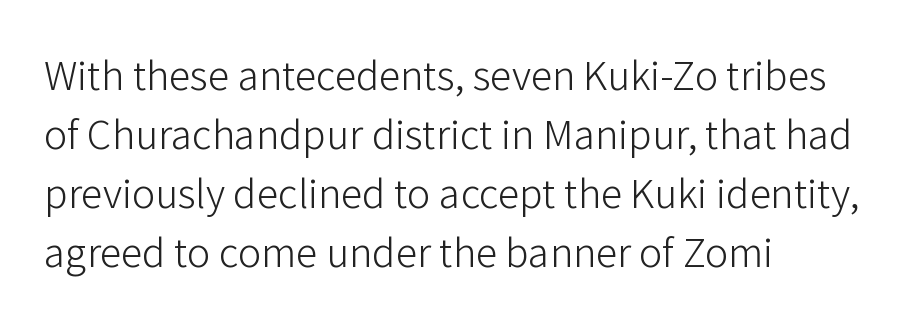
Does the copy run flush right? No — it runs flush left. Each row of text sits above clean, open space. Stems here are at most as thick as an everyday book face. Words appear dense and cohesive because spacing is normal.
